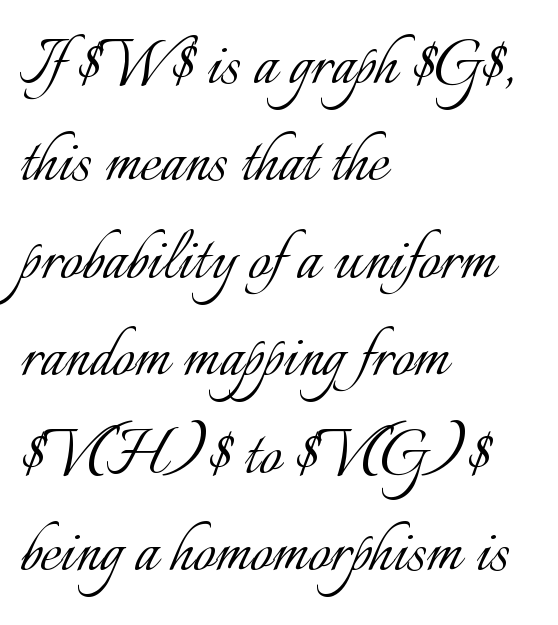
Q: Is the text bold? A: No.
Q: Is the text italic (slanted)? A: Yes.
Q: Is the text underlined? A: No.
Q: How is the paragraph aligned? A: Left-aligned.
Q: Is the spacing between letters normal or unusually wide? A: Normal.
Q: Is the spacing between lines tight, normal or loose? A: Normal.
Q: Width (condensed, normal, or wide)? A: Normal.
Q: Stroke contrast? A: Low.
Q: x-height? A: Small.
Q: Monospaced? A: No.
